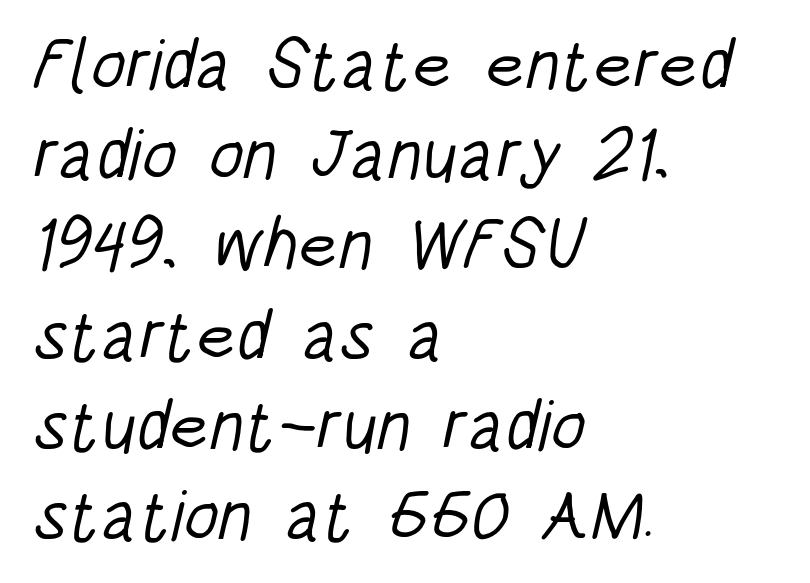
Q: Is the text bold? A: No.
Q: Is the typeface a serif or a sans-serif typeface? A: Sans-serif.
Q: Is the text underlined? A: No.
Q: How is the paragraph aligned? A: Left-aligned.
Q: Is the spacing between letters normal or unusually wide? A: Normal.
Q: Is the spacing between lines tight, normal or loose? A: Normal.
Q: Width (condensed, normal, or wide)? A: Condensed.
Q: Stroke contrast? A: Low.
Q: x-height? A: Large.
Q: Monospaced? A: No.
